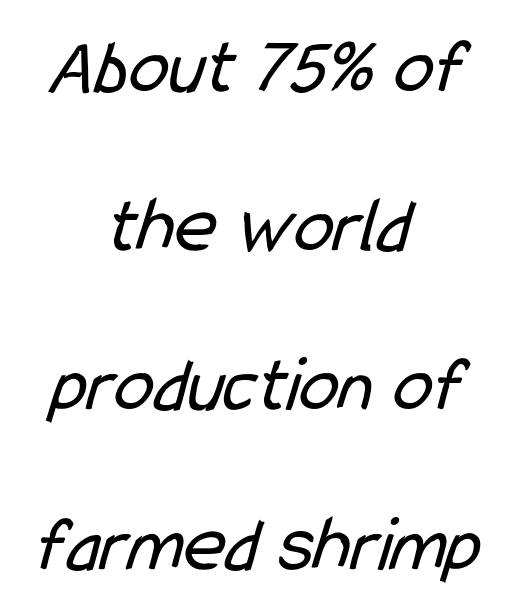
Between one letter and the next there's only the usual sliver of space. The rendering uses a large line-height, opening up the rows. You could not count columns in this text — the font is proportionally spaced. These lines are centered, leaving both edges ragged. The typesetting does not lean heavy: it is not bold. The passage shown is not underscored anywhere.
